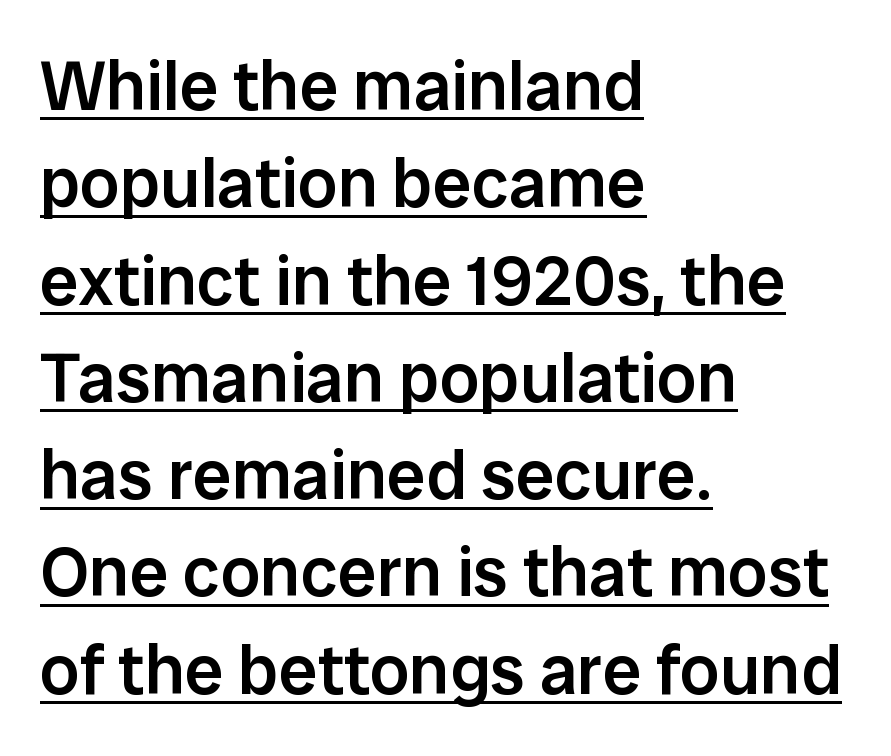
{"serif": "no", "italic": "no", "bold": "semi", "weight": "semibold", "width": "normal", "stroke_contrast": "low", "x_height": "medium", "monospaced": "no", "underline": "yes", "align": "left", "line_spacing": "normal", "line_spacing_ratio": 1.39, "letter_spacing": "normal", "letter_spacing_em": 0.0, "glyph_px": 70}
